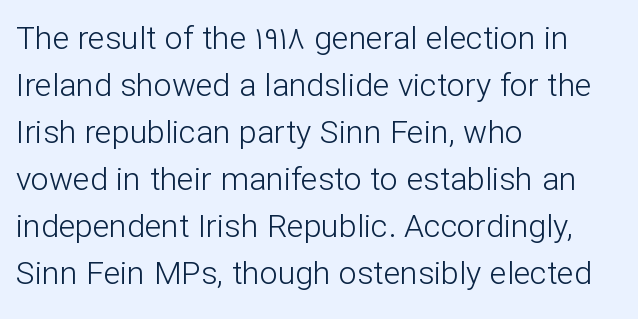
The image shows 32 px light sans-serif type, upright; set left-aligned, normal line spacing (1.47x), normal letter spacing, not underlined; low stroke contrast and a medium x-height.
